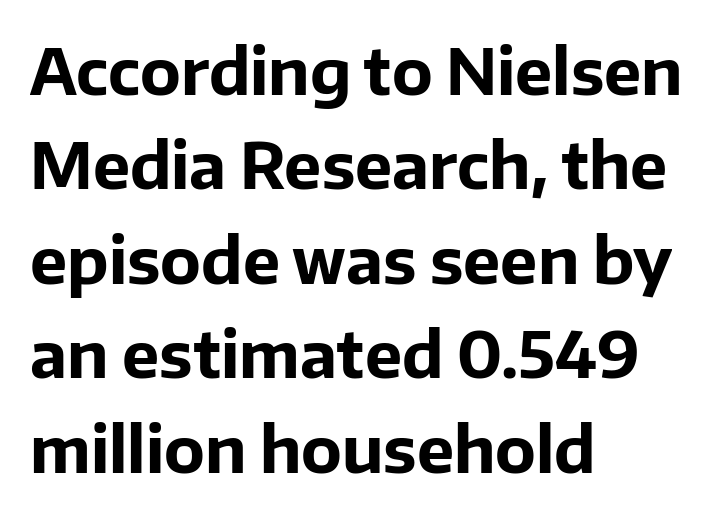
Nothing sits at the stroke ends, so this counts as sans-serif. Do the characters align in a grid? No, the font is proportional. This is roman type, the default non-slanted kind. Caption: multi-line text, flush left, ragged right. Heavy-handed strokes throughout: this text is bold.
